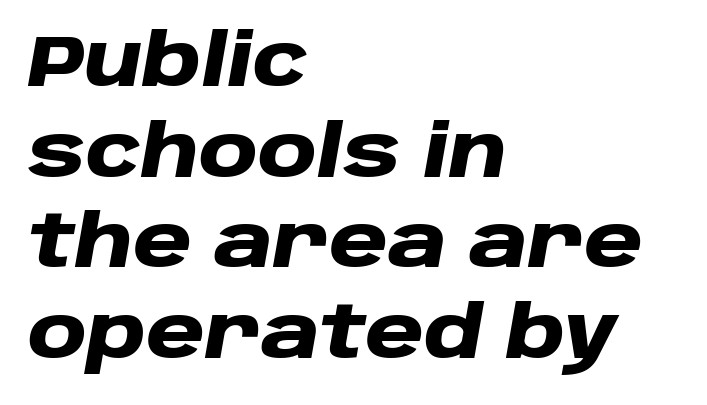
Q: Is the text bold? A: Yes.
Q: Is the text italic (slanted)? A: Yes, it leans right by about 10 degrees.
Q: Is the text underlined? A: No.
Q: How is the paragraph aligned? A: Left-aligned.
Q: Is the spacing between letters normal or unusually wide? A: Normal.
Q: Is the spacing between lines tight, normal or loose? A: Normal.
Q: Width (condensed, normal, or wide)? A: Wide.
Q: Stroke contrast? A: Low.
Q: x-height? A: Large.
Q: Monospaced? A: No.
